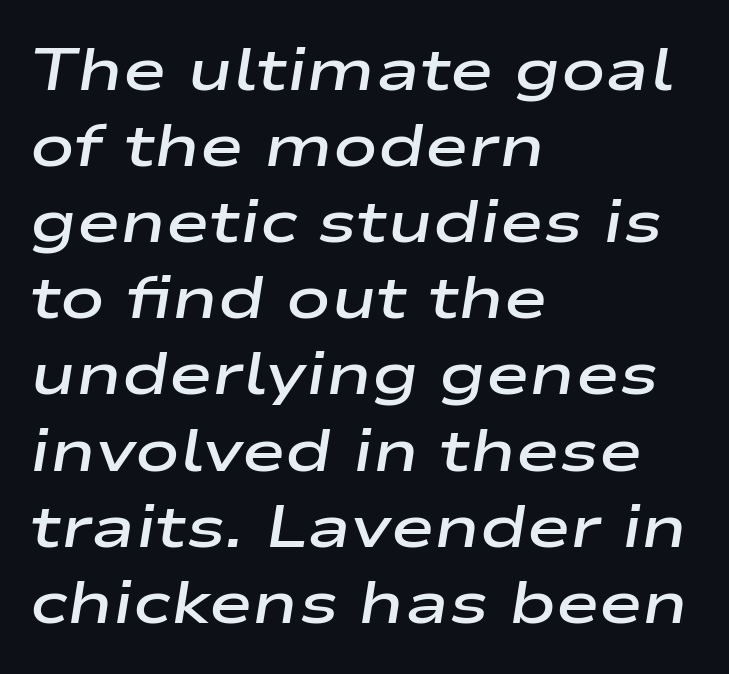
{"italic": "yes", "lean": "right", "slant_degrees": 9, "bold": "semi", "weight": "semibold", "width": "wide", "stroke_contrast": "low", "x_height": "medium", "monospaced": "no", "underline": "no", "align": "left", "line_spacing": "normal", "line_spacing_ratio": 1.29, "letter_spacing": "normal", "letter_spacing_em": 0.0, "glyph_px": 59}
